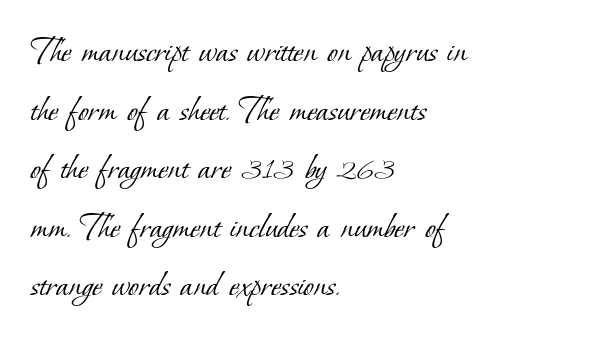
{"serif": "yes", "bold": "no", "weight": "light", "width": "normal", "stroke_contrast": "low", "x_height": "small", "monospaced": "no", "underline": "no", "align": "left", "line_spacing": "normal", "line_spacing_ratio": 1.54, "letter_spacing": "normal", "letter_spacing_em": 0.0, "glyph_px": 38}
